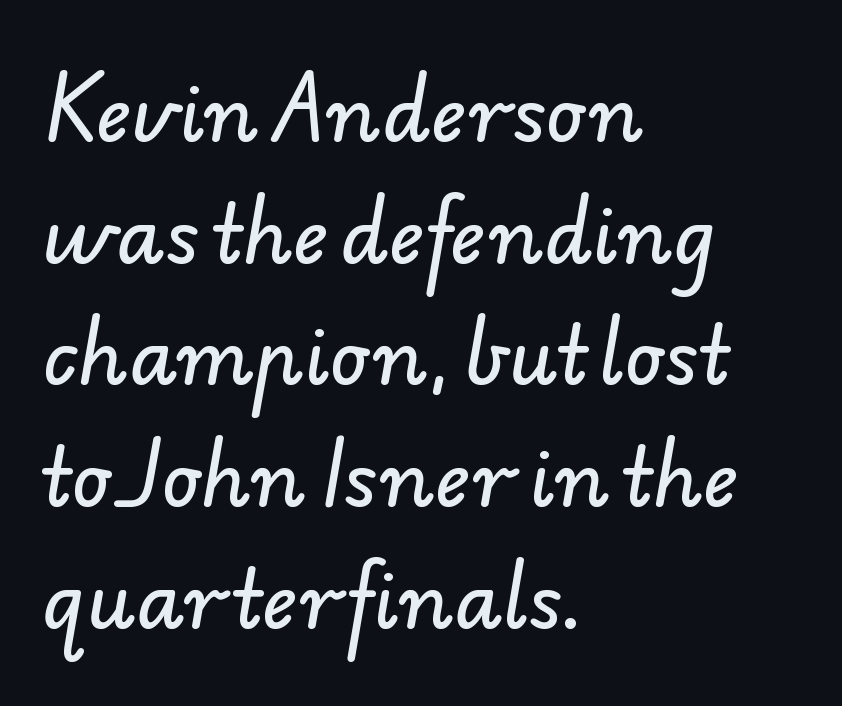
The image shows 77 px sans-serif type; set left-aligned, normal line spacing (1.58x), normal letter spacing, not underlined; low stroke contrast and a small x-height.
